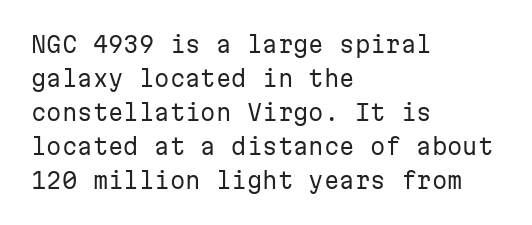
{"italic": "no", "bold": "no", "underline": "no", "align": "left", "line_spacing": "normal", "line_spacing_ratio": 1.54, "letter_spacing": "normal", "letter_spacing_em": 0.0, "glyph_px": 22}
